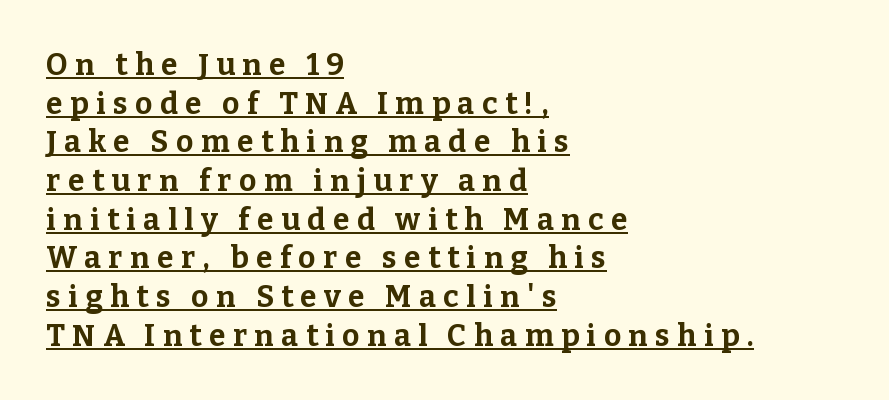
Which margin do the lines hug? The left one — the right edge is uneven. This is serif lettering, the kind often seen in printed books. Does the lettering tilt? It doesn't — this is upright. The passage shown is typed in a proportional face where columns would drift. What stands out about the letter spacing? Its width — letters are far apart. Vertically, the passage feels balanced, rows spaced as you'd expect.
